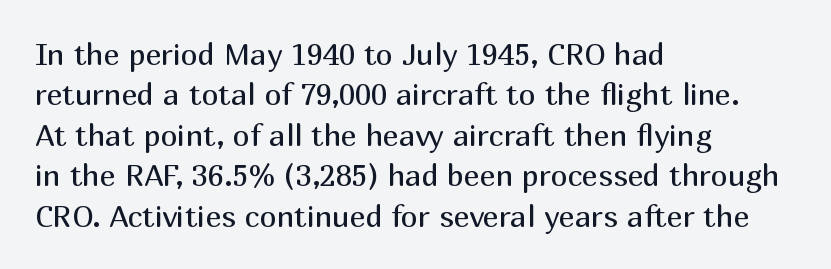
{"serif": "no", "italic": "no", "bold": "no", "weight": "regular", "width": "normal", "stroke_contrast": "medium", "x_height": "medium", "monospaced": "no", "underline": "no", "align": "left", "line_spacing": "normal", "line_spacing_ratio": 1.35, "letter_spacing": "normal", "letter_spacing_em": 0.0, "glyph_px": 30}
